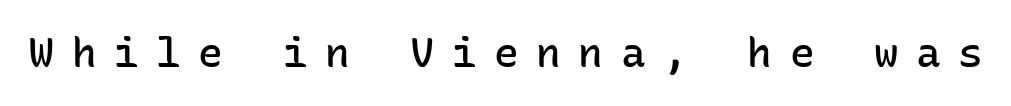
Upright lettering throughout. Letterform terminals end flat and unadorned throughout the passage. Quick note: underline off. Set as a demibold, roughly 600 on the weight scale. The passage shown is typed in a monospace face where columns stay perfectly aligned. Observe the wide spacing: letters keep a clear distance from each other.
